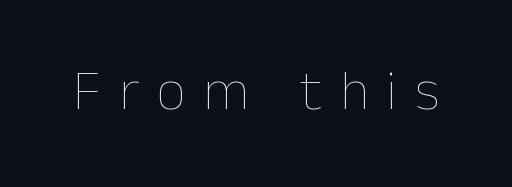
The image shows 57 px thin type, upright; set unusually wide letter spacing (+0.31 em), not underlined; low stroke contrast and a medium x-height.
